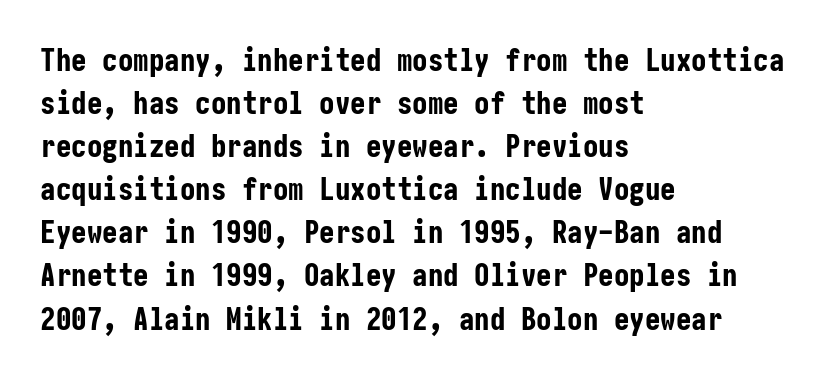
Leading: standard. The passage is arranged the way most books set body copy — flush left. Thick stems and heavy bowls — unmistakably bold. The type sits square on the baseline with zero lean. These lines keep a tight, regular rhythm from letter to letter. Classification — sans serif.
